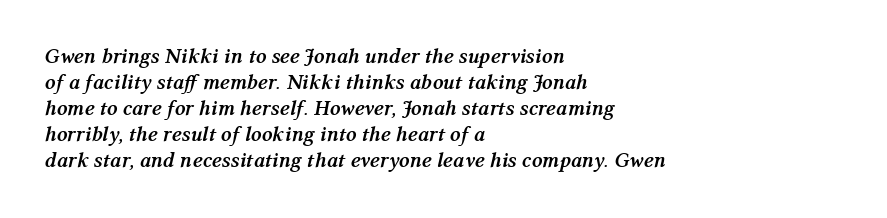
The image shows 21 px bold type, italic (leaning right); set left-aligned, line spacing 1.24x, normal letter spacing, not underlined.
